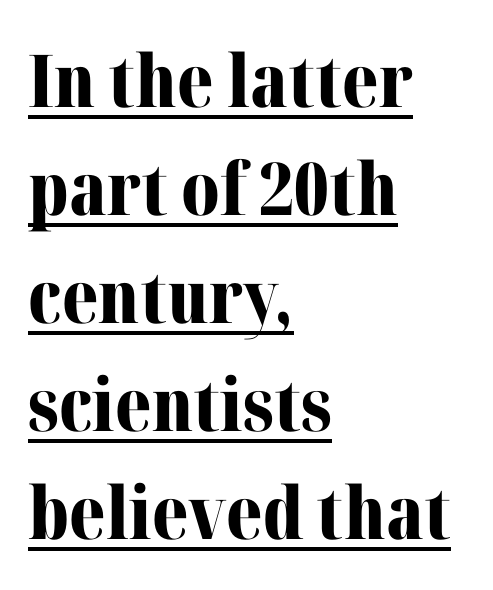
The image shows 73 px bold serif type, upright; set left-aligned, normal line spacing (1.48x), normal letter spacing, underlined; medium stroke contrast and a medium x-height.
